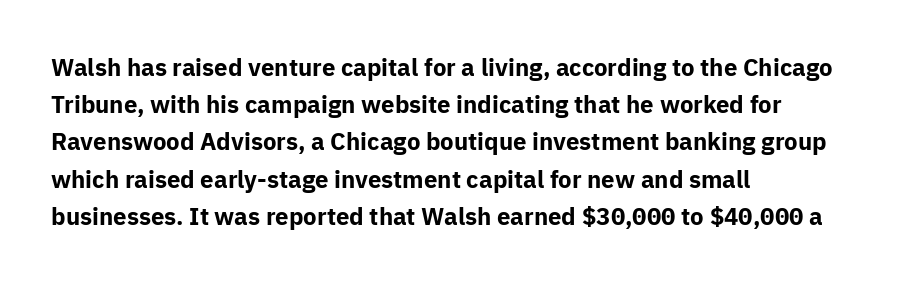
{"italic": "no", "bold": "yes", "underline": "no", "align": "left", "line_spacing": "normal", "line_spacing_ratio": 1.55, "letter_spacing": "normal", "letter_spacing_em": 0.0, "glyph_px": 24}
